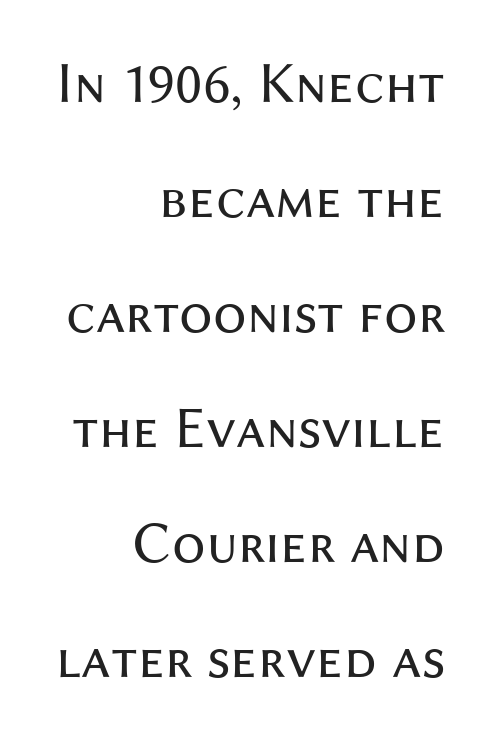
The image shows 59 px regular-weight sans-serif type, upright; set right-aligned, loose line spacing (1.95x), normal letter spacing, not underlined; medium stroke contrast and a medium x-height.
